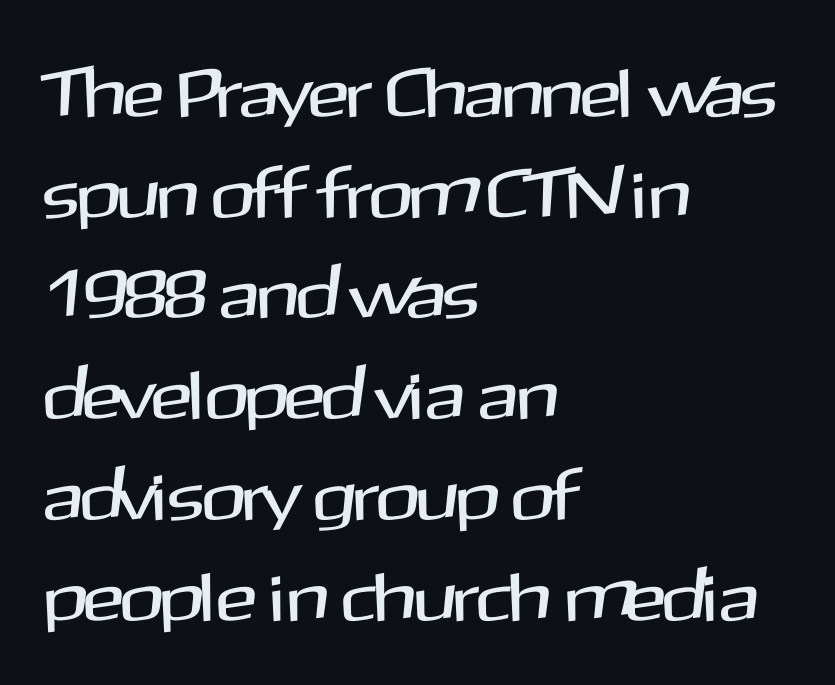
Q: Is the text italic (slanted)? A: No, it is upright.
Q: Is the typeface a serif or a sans-serif typeface? A: Sans-serif.
Q: Is the text underlined? A: No.
Q: How is the paragraph aligned? A: Left-aligned.
Q: Is the spacing between letters normal or unusually wide? A: Normal.
Q: Is the spacing between lines tight, normal or loose? A: Normal.
Q: Width (condensed, normal, or wide)? A: Normal.
Q: Stroke contrast? A: Medium.
Q: x-height? A: Medium.
Q: Monospaced? A: No.
